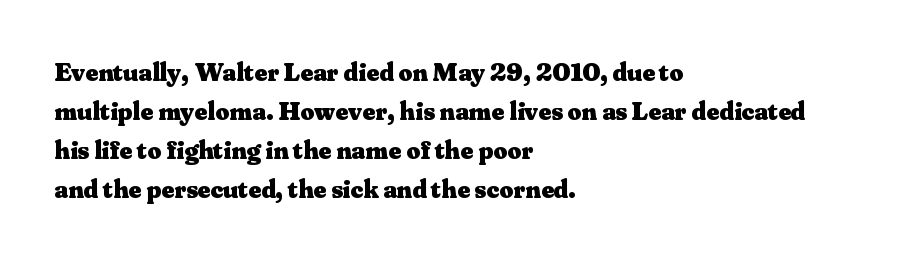
Q: Is the text bold? A: Yes.
Q: Is the text italic (slanted)? A: No, it is upright.
Q: Is the text underlined? A: No.
Q: How is the paragraph aligned? A: Left-aligned.
Q: Is the spacing between letters normal or unusually wide? A: Normal.
Q: Is the spacing between lines tight, normal or loose? A: Normal.
